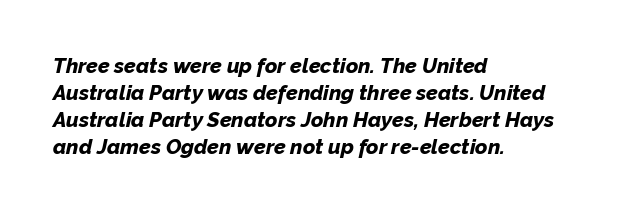
Q: Is the text bold? A: Yes.
Q: Is the text italic (slanted)? A: Yes, it leans right by about 12 degrees.
Q: Is the text underlined? A: No.
Q: How is the paragraph aligned? A: Left-aligned.
Q: Is the spacing between letters normal or unusually wide? A: Normal.
Q: Is the spacing between lines tight, normal or loose? A: Normal.
